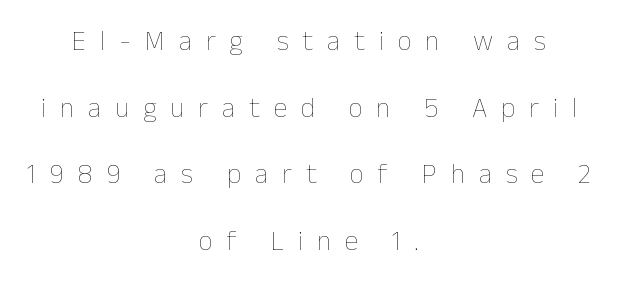
{"italic": "no", "bold": "no", "weight": "thin", "width": "normal", "stroke_contrast": "low", "x_height": "medium", "monospaced": "no", "underline": "no", "align": "center", "line_spacing": "loose", "line_spacing_ratio": 2.38, "letter_spacing": "wide", "letter_spacing_em": 0.49, "glyph_px": 28}
